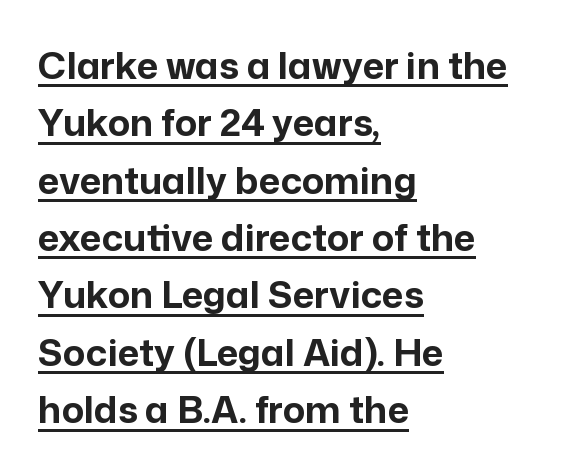
Does the type have serifs? No, each stem ends abruptly. Designer's note — italics off, roman on. The words here are underlined. Looks like regular typesetting: each glyph gets only the width it needs. This sample keeps an unexceptional amount of space between lines. In CSS terms this would be text-align: left.
